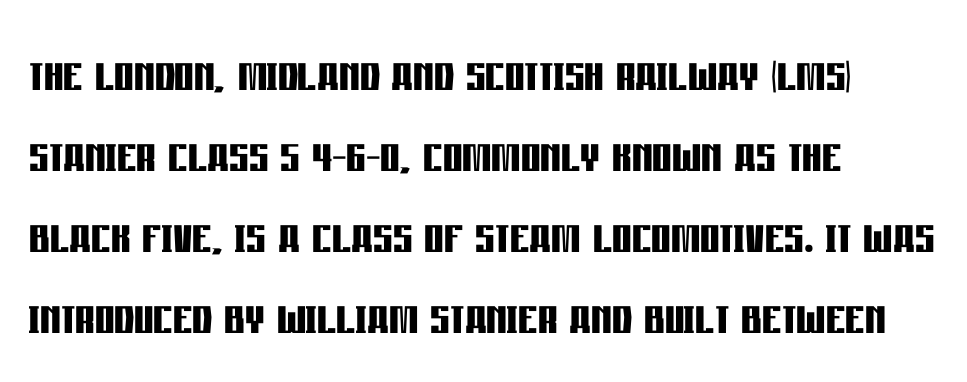
The glyphs are unaccompanied by any horizontal stroke below them. The lines are quadded left. The passage shown is typed in a proportional face where columns would drift. Check where the strokes stop: nothing finishes them off — pure sans. A typesetter would mark this as roman, not italic.
